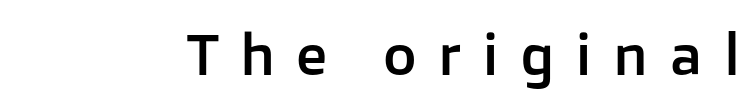
Q: Is the text italic (slanted)? A: No, it is upright.
Q: Is the typeface a serif or a sans-serif typeface? A: Sans-serif.
Q: Is the text underlined? A: No.
Q: Is the spacing between letters normal or unusually wide? A: Unusually wide.
Q: Width (condensed, normal, or wide)? A: Normal.
Q: Stroke contrast? A: Low.
Q: x-height? A: Medium.
Q: Monospaced? A: No.
